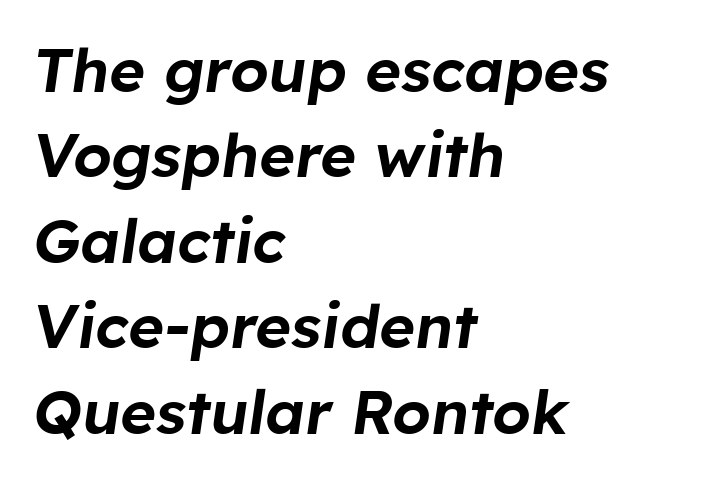
{"italic": "yes", "lean": "right", "slant_degrees": 8, "width": "normal", "stroke_contrast": "low", "x_height": "medium", "monospaced": "no", "underline": "no", "align": "left", "line_spacing": "normal", "line_spacing_ratio": 1.4, "letter_spacing": "normal", "letter_spacing_em": 0.0, "glyph_px": 61}
